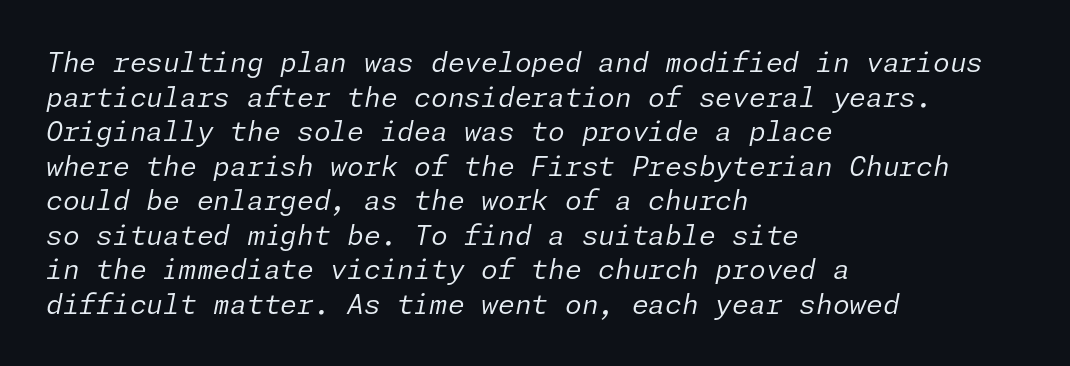
The image shows 27 px text type, italic (leaning right); set left-aligned, normal line spacing (1.28x), normal letter spacing, not underlined.
